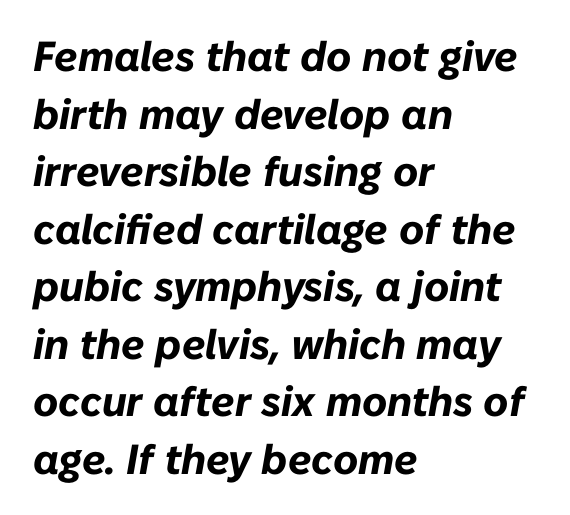
Q: Is the text bold? A: Yes.
Q: Is the text italic (slanted)? A: Yes, it leans right by about 10 degrees.
Q: Is the text underlined? A: No.
Q: How is the paragraph aligned? A: Left-aligned.
Q: Is the spacing between letters normal or unusually wide? A: Normal.
Q: Is the spacing between lines tight, normal or loose? A: Normal.
Q: Width (condensed, normal, or wide)? A: Normal.
Q: Stroke contrast? A: Low.
Q: x-height? A: Medium.
Q: Monospaced? A: No.
